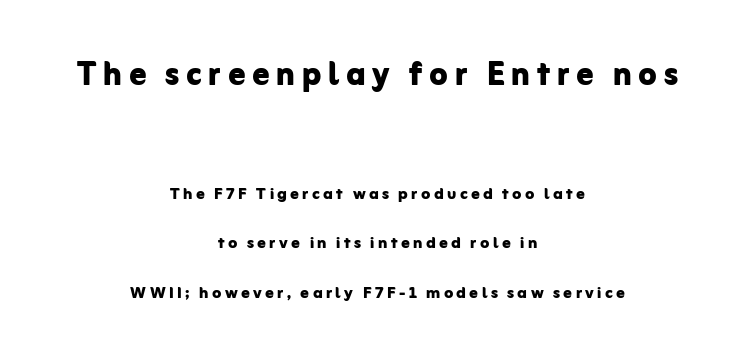
The image shows 42 px bold sans-serif type, upright; set centered, loose line spacing (2.36x), not underlined; the first (top) block is 2.0x larger; low stroke contrast and a medium x-height.
